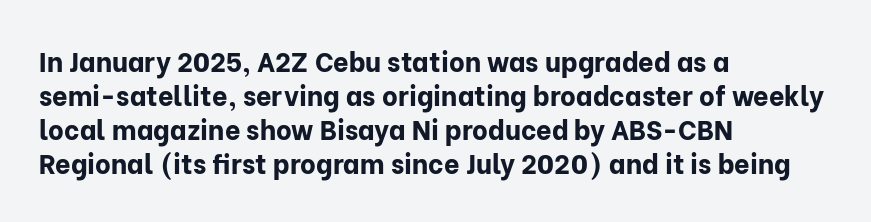
Does the weight exceed regular? Yes, all the way to bold. Short note: letters normally spaced. The space beneath each line is pristine and unruled. The typesetter chose a ragged-right arrangement here. Posture: vertical. The passage shown stacks its lines at a standard gap.
